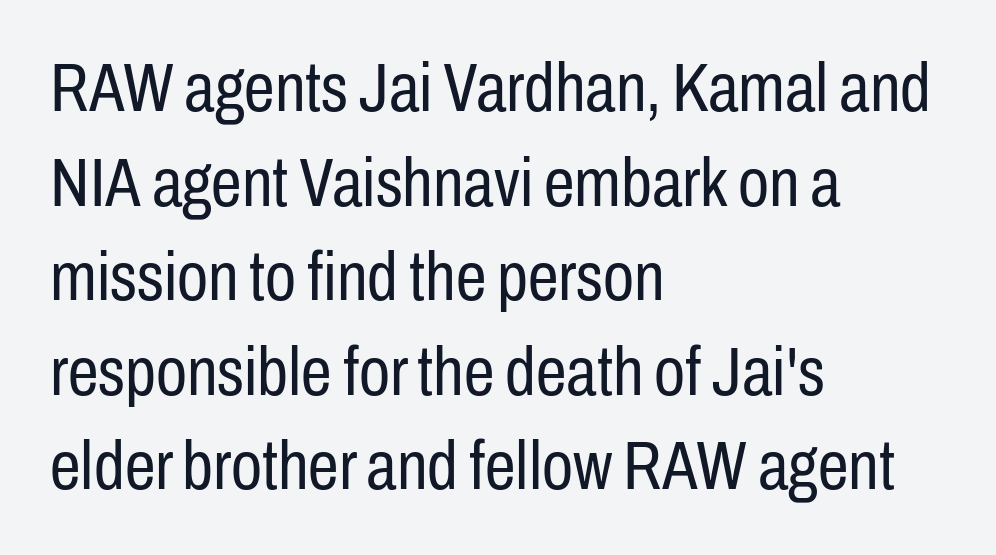
The image shows 69 px regular-weight, condensed sans-serif type, upright; set left-aligned, normal line spacing (1.37x), normal letter spacing, not underlined; low stroke contrast and a medium x-height.
